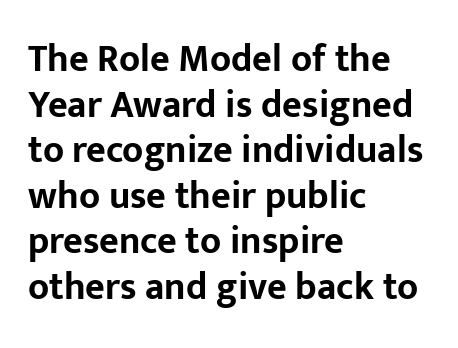
The image shows 38 px bold sans-serif type, upright; set left-aligned, line spacing 1.2x, normal letter spacing, not underlined; low stroke contrast and a medium x-height.
